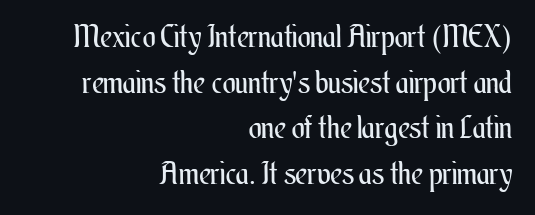
Q: Is the text bold? A: No.
Q: Is the text italic (slanted)? A: No, it is upright.
Q: Is the text underlined? A: No.
Q: How is the paragraph aligned? A: Right-aligned.
Q: Is the spacing between letters normal or unusually wide? A: Normal.
Q: Is the spacing between lines tight, normal or loose? A: Normal.
Q: Width (condensed, normal, or wide)? A: Condensed.
Q: Stroke contrast? A: Medium.
Q: x-height? A: Small.
Q: Monospaced? A: No.
